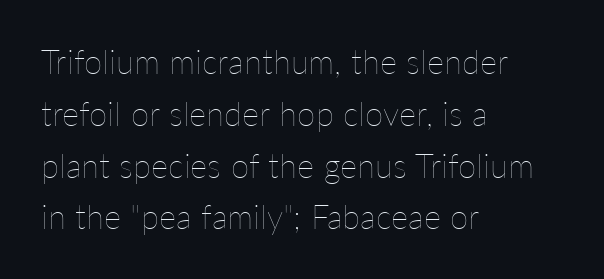
The image shows 33 px thin type, upright; set left-aligned, normal line spacing (1.57x), normal letter spacing, not underlined; low stroke contrast and a medium x-height.
